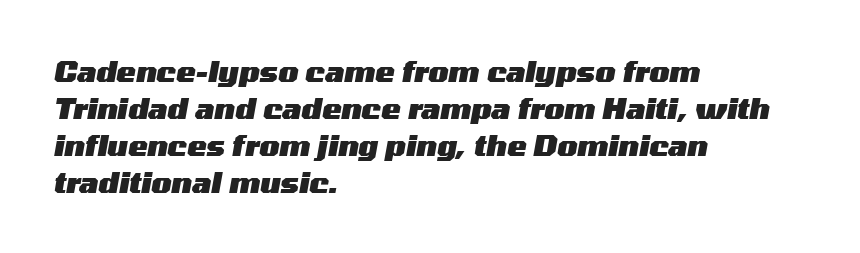
The image shows 29 px heavy, wide type, italic (leaning right); set left-aligned, normal line spacing (1.28x), normal letter spacing, not underlined; medium stroke contrast and a medium x-height.
